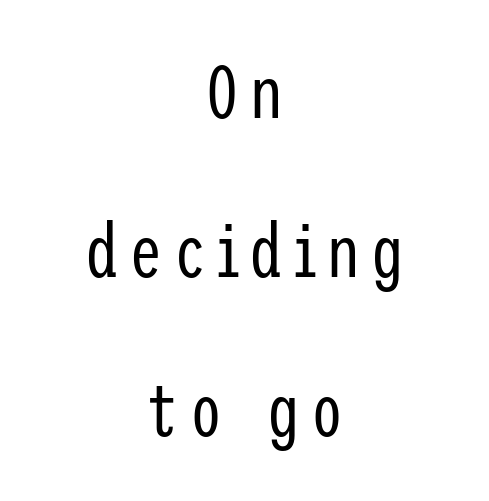
Q: Is the text bold? A: No.
Q: Is the text italic (slanted)? A: No, it is upright.
Q: Is the typeface a serif or a sans-serif typeface? A: Sans-serif.
Q: Is the text underlined? A: No.
Q: How is the paragraph aligned? A: Centered.
Q: Is the spacing between lines tight, normal or loose? A: Loose.
Q: Width (condensed, normal, or wide)? A: Condensed.
Q: Stroke contrast? A: Low.
Q: x-height? A: Medium.
